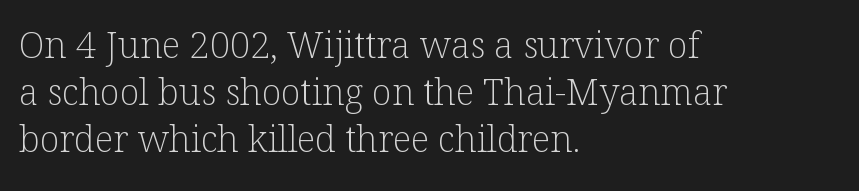
{"serif": "yes", "italic": "no", "bold": "no", "weight": "light", "width": "normal", "stroke_contrast": "low", "x_height": "medium", "monospaced": "no", "underline": "no", "align": "left", "line_spacing": "normal", "line_spacing_ratio": 1.3, "letter_spacing": "normal", "letter_spacing_em": 0.0, "glyph_px": 36}
